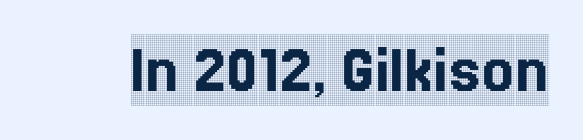
The image shows 71 px condensed serif type, upright; set normal letter spacing, not underlined; a large x-height.
